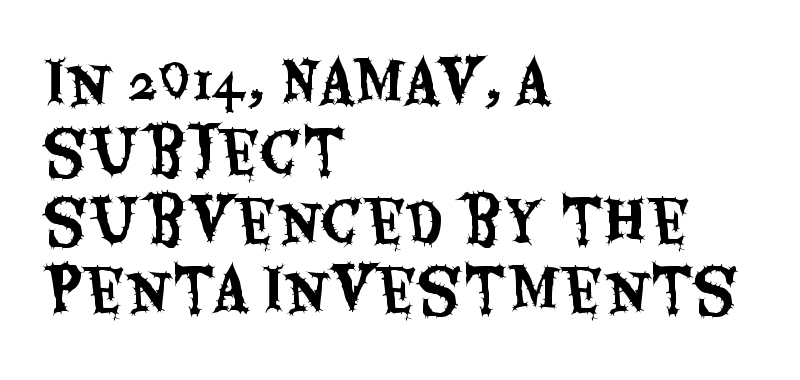
Rendered with straight, roman letterforms. Any mark beneath the type? The region is blank. Looks like regular typesetting: each glyph gets only the width it needs. Teacher's note: observe the even left margin — that is flush-left alignment. To sum up the face: it is a sans, with no serifs.
